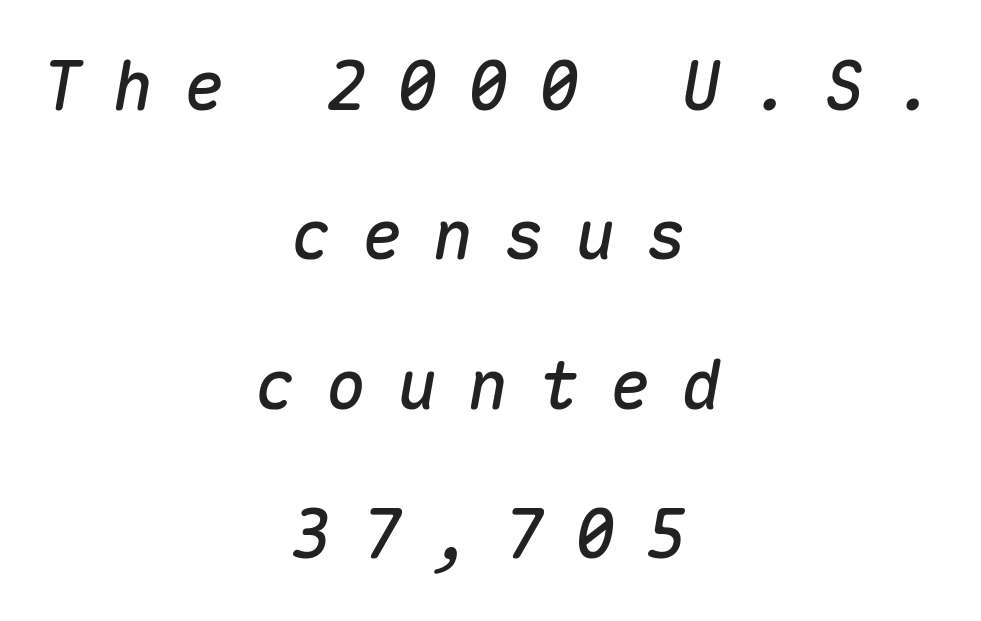
{"italic": "yes", "lean": "right", "slant_degrees": 10, "width": "normal", "stroke_contrast": "medium", "x_height": "medium", "monospaced": "yes", "underline": "no", "align": "center", "line_spacing": "loose", "line_spacing_ratio": 2.23, "letter_spacing": "wide", "letter_spacing_em": 0.46, "glyph_px": 67}
